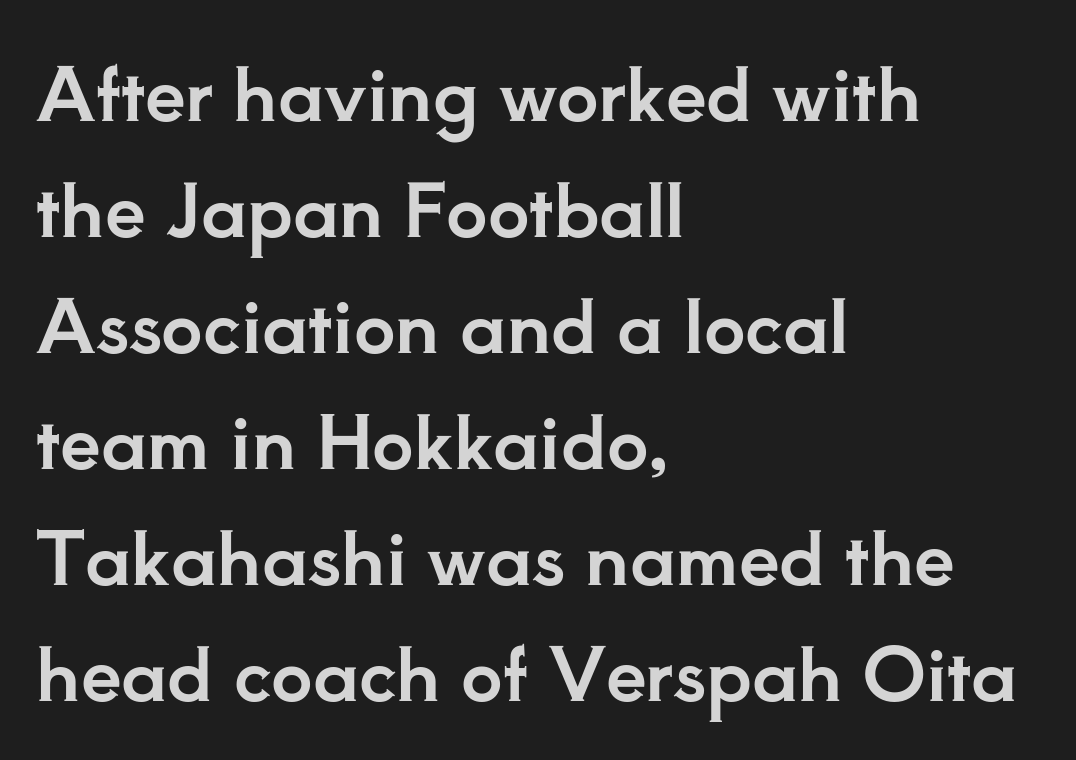
{"serif": "yes", "italic": "no", "width": "normal", "stroke_contrast": "low", "x_height": "small", "monospaced": "no", "underline": "no", "align": "left", "line_spacing": "normal", "line_spacing_ratio": 1.59, "letter_spacing": "normal", "letter_spacing_em": 0.0, "glyph_px": 73}
